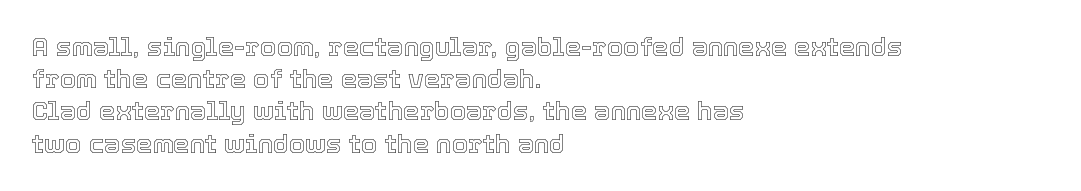
The image shows 26 px text type, upright; set left-aligned, line spacing 1.24x, normal letter spacing, not underlined.
